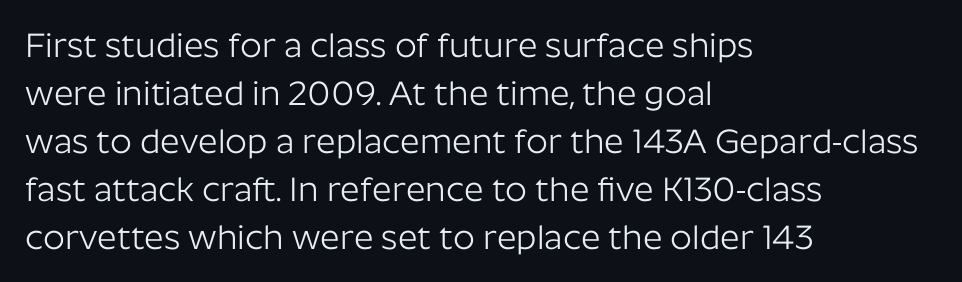
Q: Is the text bold? A: No.
Q: Is the text italic (slanted)? A: No, it is upright.
Q: Is the typeface a serif or a sans-serif typeface? A: Sans-serif.
Q: Is the text underlined? A: No.
Q: How is the paragraph aligned? A: Left-aligned.
Q: Is the spacing between letters normal or unusually wide? A: Normal.
Q: Is the spacing between lines tight, normal or loose? A: Normal.
Q: Width (condensed, normal, or wide)? A: Normal.
Q: Stroke contrast? A: Low.
Q: x-height? A: Medium.
Q: Monospaced? A: No.
